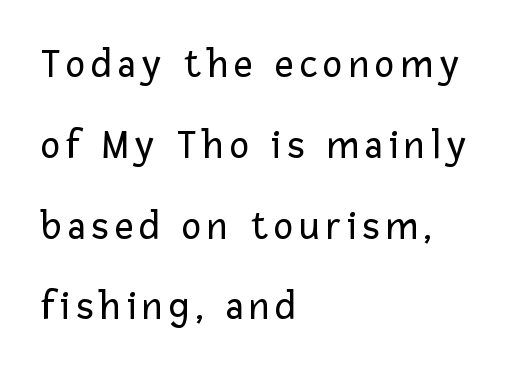
Each letter keeps its own natural width here, so spacing adapts to shape. Note: no serifs on the glyphs. Vertically, the passage feels expansive, rows floating well apart. The lettering holds an erect, upright posture throughout.
